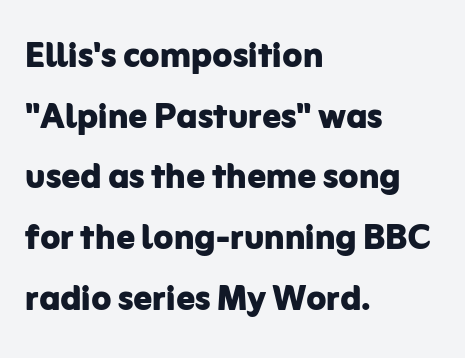
Q: Is the text bold? A: Yes.
Q: Is the text italic (slanted)? A: No, it is upright.
Q: Is the typeface a serif or a sans-serif typeface? A: Sans-serif.
Q: Is the text underlined? A: No.
Q: How is the paragraph aligned? A: Left-aligned.
Q: Is the spacing between letters normal or unusually wide? A: Normal.
Q: Is the spacing between lines tight, normal or loose? A: Normal.
Q: Width (condensed, normal, or wide)? A: Normal.
Q: Stroke contrast? A: Low.
Q: x-height? A: Medium.
Q: Monospaced? A: No.
